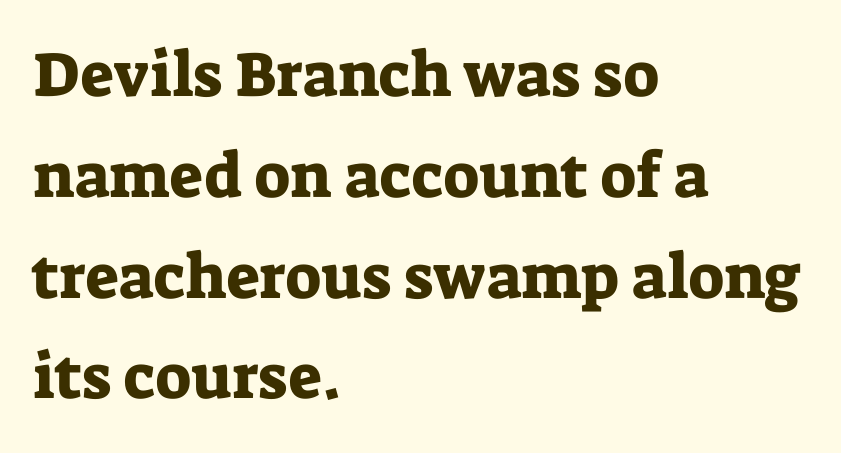
{"serif": "yes", "italic": "no", "width": "normal", "stroke_contrast": "low", "x_height": "medium", "monospaced": "no", "underline": "no", "align": "left", "line_spacing": "normal", "line_spacing_ratio": 1.6, "letter_spacing": "normal", "letter_spacing_em": 0.0, "glyph_px": 63}
